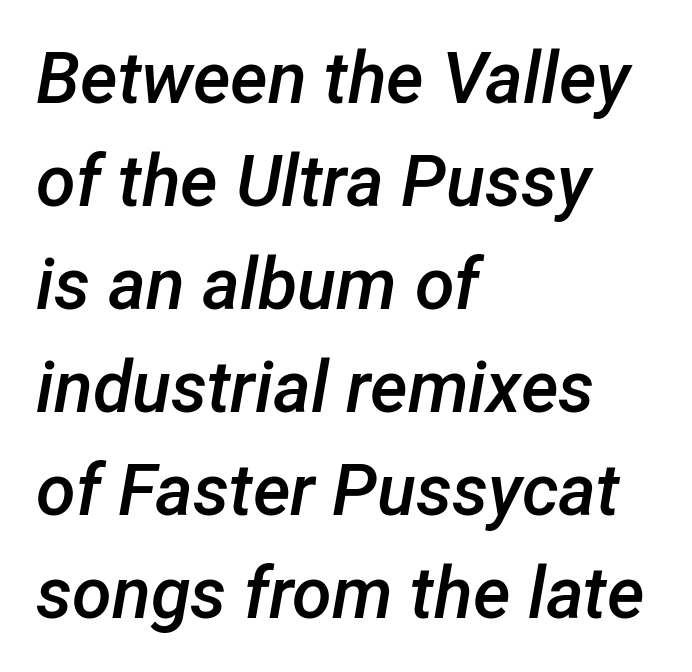
{"italic": "yes", "lean": "right", "slant_degrees": 12, "bold": "semi", "weight": "semibold", "width": "normal", "stroke_contrast": "low", "x_height": "medium", "monospaced": "no", "underline": "no", "align": "left", "line_spacing": "normal", "line_spacing_ratio": 1.43, "letter_spacing": "normal", "letter_spacing_em": 0.0, "glyph_px": 72}
